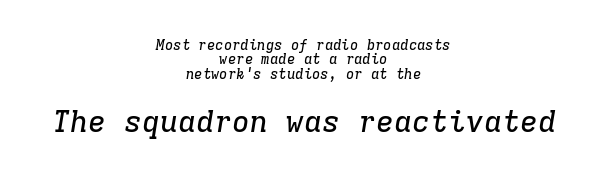
The image shows 30 px serif type, italic (leaning right), monospaced; set centered, tight line spacing (1.03x), normal letter spacing, not underlined; the second (bottom) block is 2.14x larger; low stroke contrast and a medium x-height.
